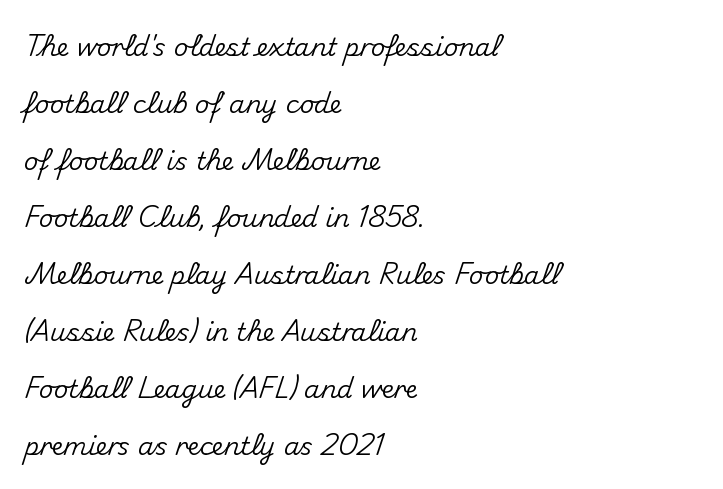
The image shows 25 px text type; set left-aligned, loose line spacing (2.28x), normal letter spacing, not underlined.
